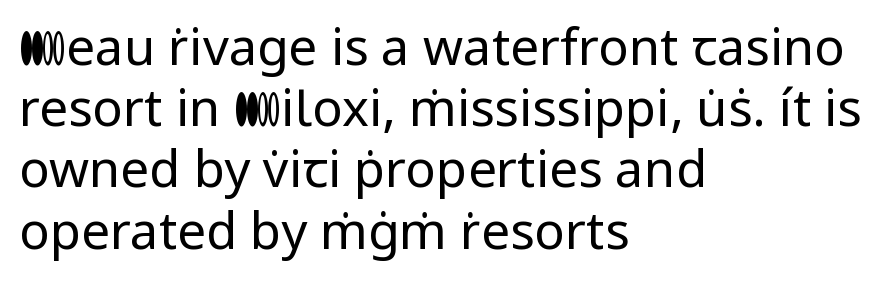
Descender tails drop into unmarked territory. Words appear dense and cohesive because spacing is normal. Each letter keeps its own natural width here, so spacing adapts to shape. Nothing sits at the stroke ends, so this counts as sans-serif. The compositor pushed each line to the left boundary.
